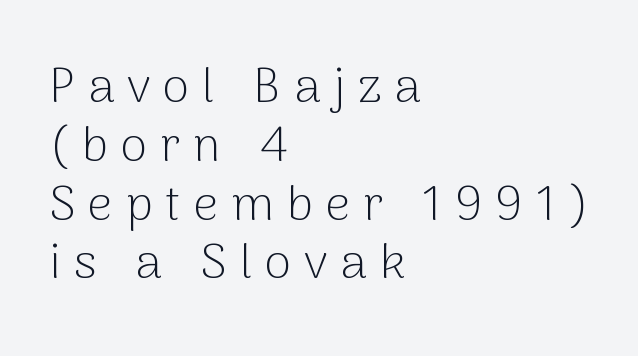
The image shows 49 px light sans-serif type, upright; set left-aligned, line spacing 1.2x, unusually wide letter spacing (+0.26 em), not underlined; low stroke contrast and a medium x-height.
